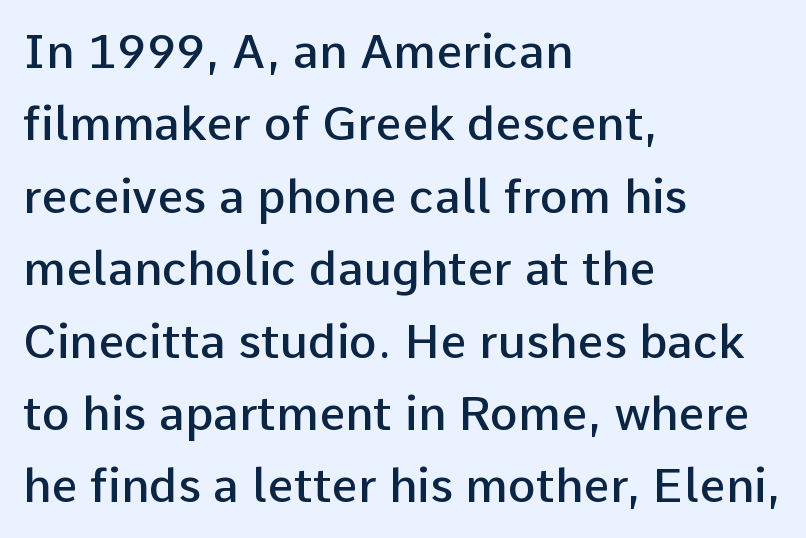
Baseline-to-baseline distance is the conventional proportion of letter height. The paragraph shown leans on its left margin. The specimen reads as upright at a glance. Set as a demibold, roughly 600 on the weight scale. Look at the tracking — it's just the regular setting, nothing added.
